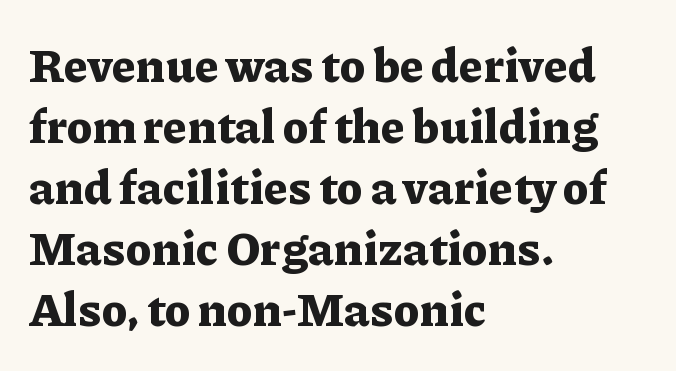
The image shows 47 px bold serif type, upright; set left-aligned, normal line spacing (1.3x), normal letter spacing, not underlined; low stroke contrast and a medium x-height.
